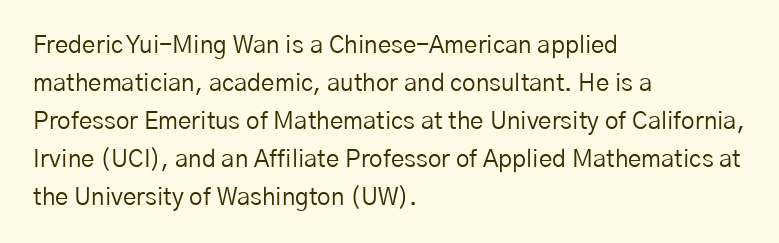
{"italic": "no", "bold": "no", "underline": "no", "align": "left", "line_spacing": "normal", "line_spacing_ratio": 1.58, "letter_spacing": "normal", "letter_spacing_em": 0.0, "glyph_px": 24}
